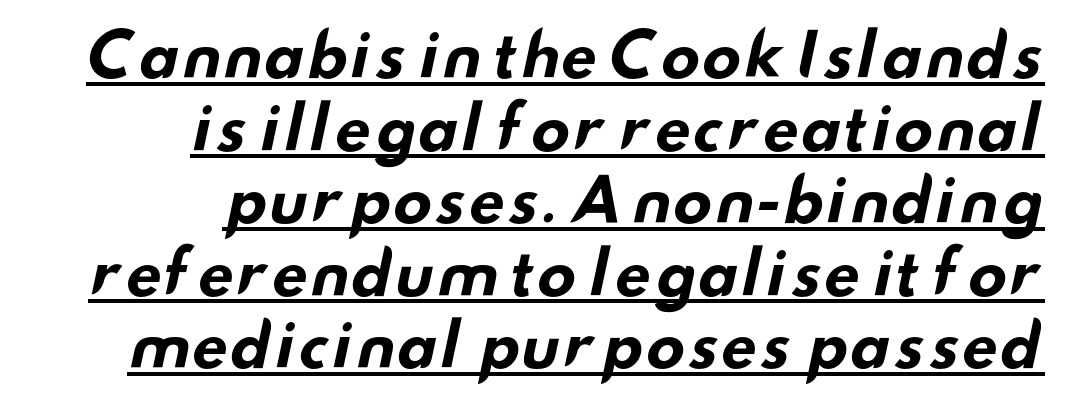
{"serif": "no", "bold": "yes", "weight": "bold", "width": "wide", "stroke_contrast": "low", "x_height": "small", "monospaced": "no", "underline": "yes", "align": "right", "line_spacing_ratio": 1.23, "letter_spacing": "normal", "letter_spacing_em": 0.0, "glyph_px": 59}
